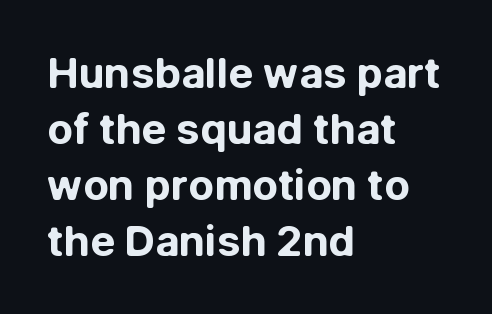
Q: Is the text bold? A: Yes.
Q: Is the text italic (slanted)? A: No, it is upright.
Q: Is the typeface a serif or a sans-serif typeface? A: Sans-serif.
Q: Is the text underlined? A: No.
Q: How is the paragraph aligned? A: Left-aligned.
Q: Is the spacing between letters normal or unusually wide? A: Normal.
Q: Is the spacing between lines tight, normal or loose? A: Normal.
Q: Width (condensed, normal, or wide)? A: Normal.
Q: Stroke contrast? A: Low.
Q: x-height? A: Medium.
Q: Monospaced? A: No.
